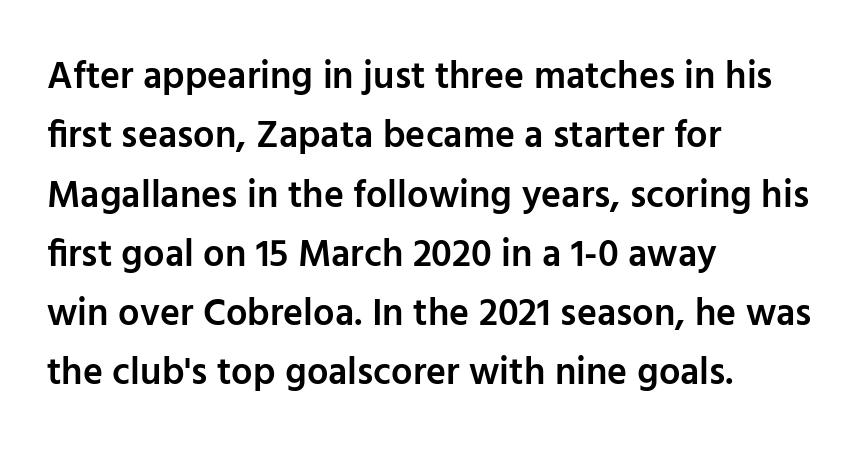
The image shows 38 px semibold sans-serif type, upright; set left-aligned, normal line spacing (1.56x), normal letter spacing, not underlined; low stroke contrast and a medium x-height.
